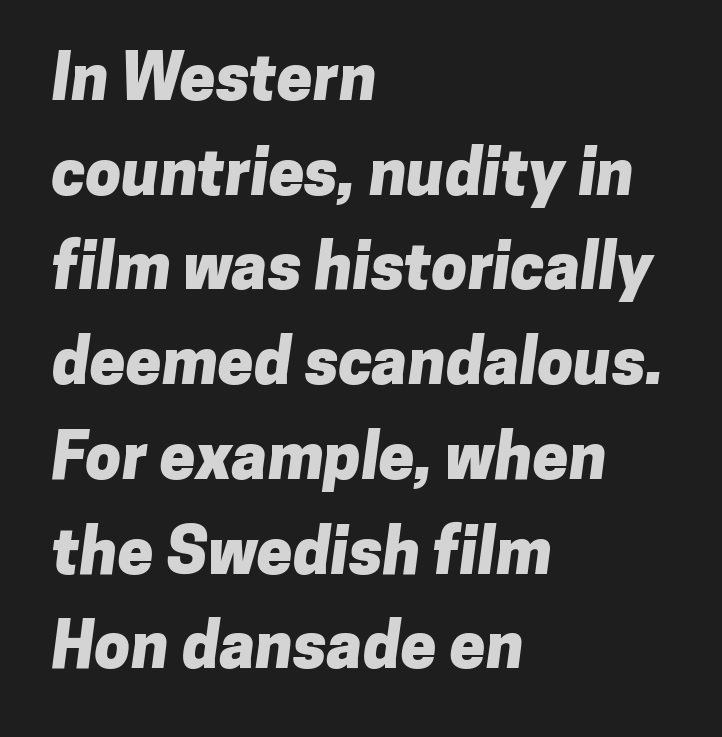
{"serif": "no", "bold": "yes", "weight": "heavy", "width": "normal", "stroke_contrast": "low", "x_height": "medium", "monospaced": "no", "underline": "no", "align": "left", "line_spacing": "normal", "line_spacing_ratio": 1.48, "letter_spacing": "normal", "letter_spacing_em": 0.0, "glyph_px": 64}
